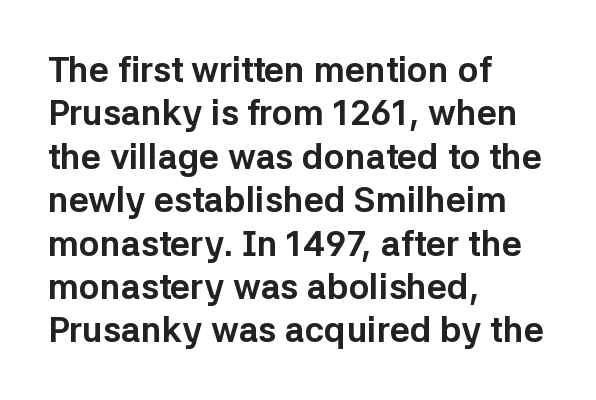
Q: Is the text bold? A: Yes.
Q: Is the text italic (slanted)? A: No, it is upright.
Q: Is the typeface a serif or a sans-serif typeface? A: Sans-serif.
Q: Is the text underlined? A: No.
Q: How is the paragraph aligned? A: Left-aligned.
Q: Is the spacing between letters normal or unusually wide? A: Normal.
Q: Width (condensed, normal, or wide)? A: Normal.
Q: Stroke contrast? A: Low.
Q: x-height? A: Medium.
Q: Monospaced? A: No.
